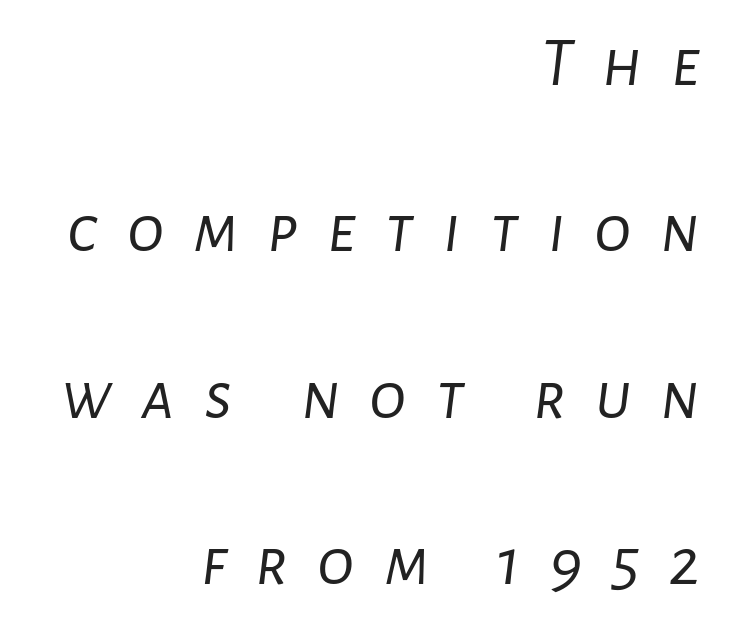
{"italic": "yes", "lean": "right", "slant_degrees": 7, "bold": "no", "weight": "light", "width": "normal", "stroke_contrast": "low", "x_height": "medium", "monospaced": "no", "underline": "no", "align": "right", "line_spacing": "loose", "line_spacing_ratio": 2.41, "letter_spacing": "wide", "letter_spacing_em": 0.42, "glyph_px": 69}
